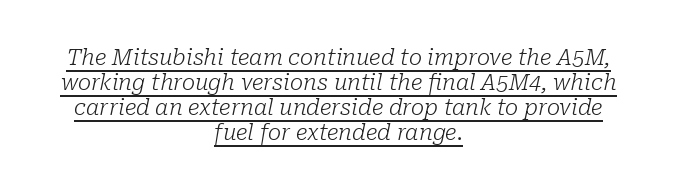
{"italic": "yes", "lean": "right", "slant_degrees": 10, "bold": "no", "underline": "yes", "align": "center", "line_spacing": "tight", "line_spacing_ratio": 1.13, "letter_spacing": "normal", "letter_spacing_em": 0.0, "glyph_px": 22}
